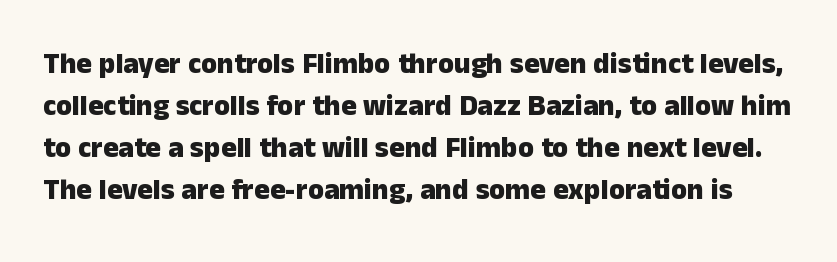
The image shows 29 px heavy sans-serif type, upright; set normal line spacing (1.45x), normal letter spacing, not underlined; low stroke contrast and a medium x-height.
